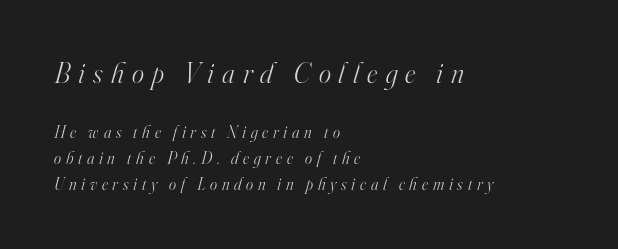
The image shows 29 px light serif type, italic (leaning right); set left-aligned, normal line spacing (1.52x), unusually wide letter spacing (+0.28 em), not underlined; the first (top) block is 1.71x larger; high stroke contrast and a small x-height.
